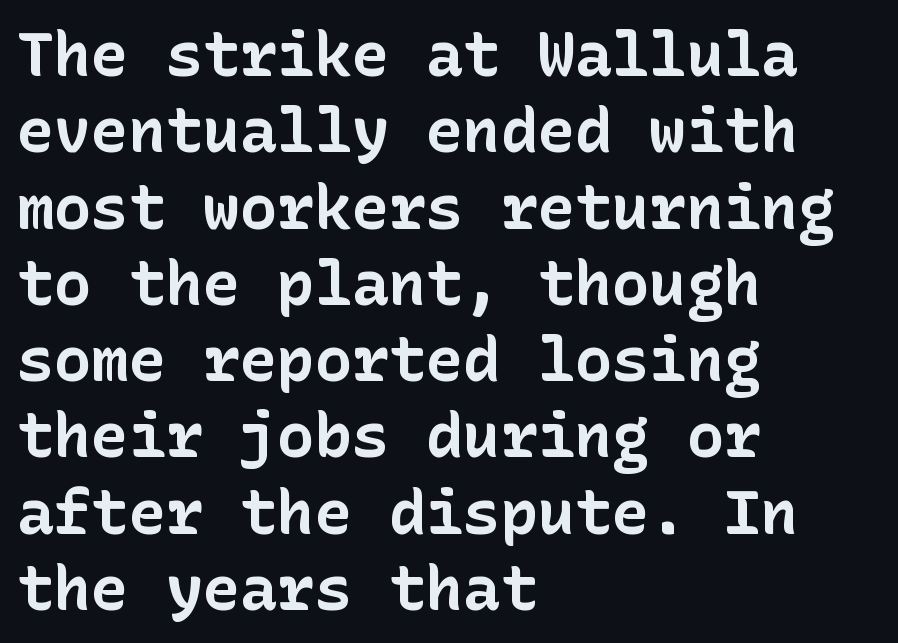
Left-aligned paragraph, ragged on the right. How are the letters spaced? Ordinarily, with no added tracking. This is heavy type, rendered in bold. Check where the strokes stop: nothing finishes them off — pure sans. The specimen reads as upright at a glance. The space directly below the letters is spotless.
